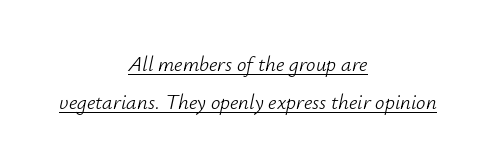
Q: Is the text bold? A: No.
Q: Is the text italic (slanted)? A: Yes, it leans right by about 12 degrees.
Q: Is the text underlined? A: Yes.
Q: How is the paragraph aligned? A: Centered.
Q: Is the spacing between letters normal or unusually wide? A: Normal.
